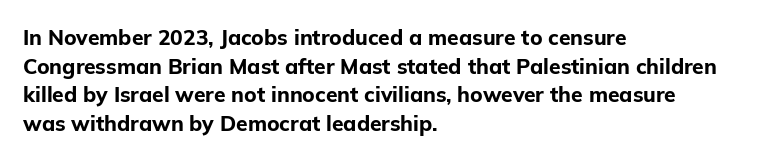
Notice how descenders clear the ascenders below comfortably — that's standard leading. Clear beneath every line of the passage. These lines are set flush left with a ragged right edge. The type sits square on the baseline with zero lean. Each word holds together tightly as a unit, with standard inter-letter gaps.
